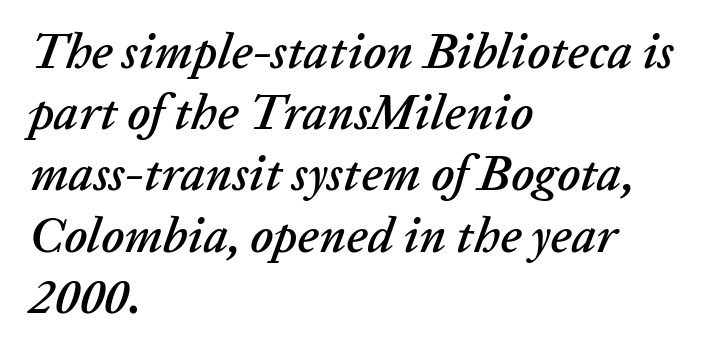
{"italic": "yes", "lean": "right", "slant_degrees": 20, "width": "normal", "stroke_contrast": "low", "x_height": "medium", "monospaced": "no", "underline": "no", "align": "left", "line_spacing": "normal", "line_spacing_ratio": 1.25, "letter_spacing": "normal", "letter_spacing_em": 0.0, "glyph_px": 49}
